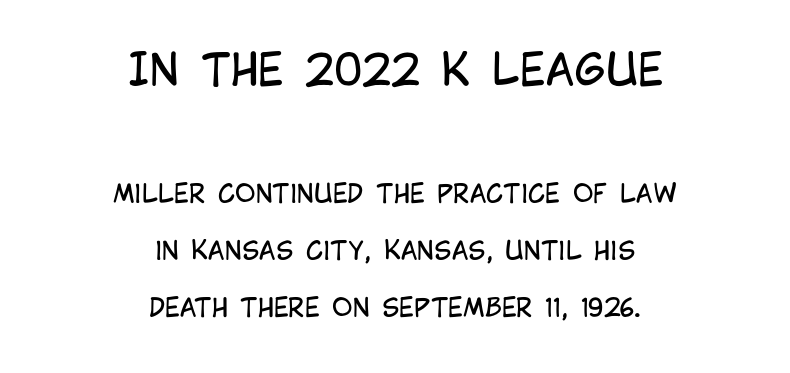
The image shows 43 px regular-weight, condensed sans-serif type, upright; set centered, loose line spacing (2.28x), normal letter spacing, not underlined; the first (top) block is 1.72x larger; low stroke contrast and a large x-height.
